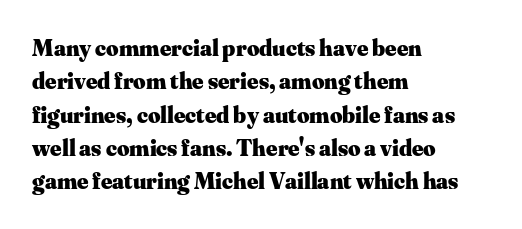
The image shows 24 px bold type, upright; set left-aligned, normal line spacing (1.39x), normal letter spacing, not underlined.
